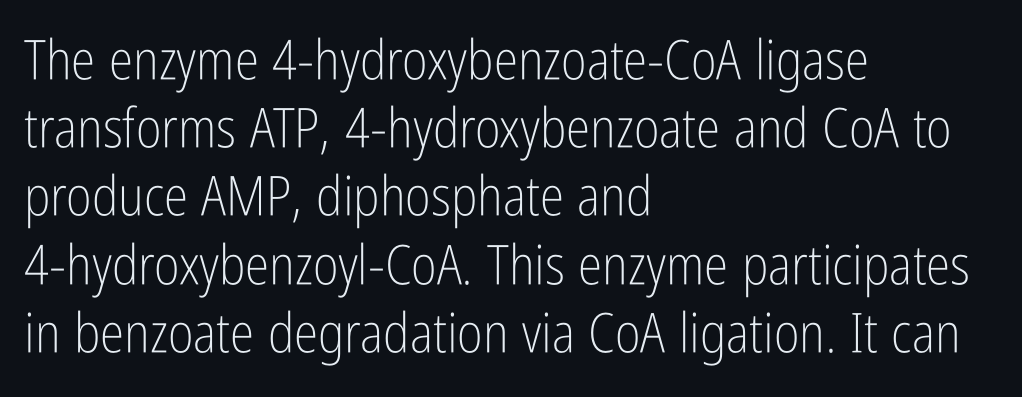
The image shows 55 px light, condensed sans-serif type, upright; set left-aligned, line spacing 1.24x, normal letter spacing, not underlined; low stroke contrast and a medium x-height.
